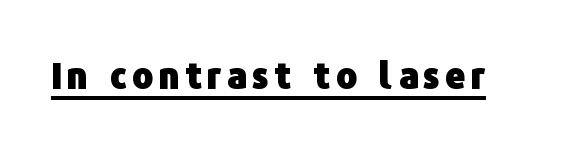
The image shows 35 px heavy sans-serif type, upright; set underlined; low stroke contrast and a medium x-height.
